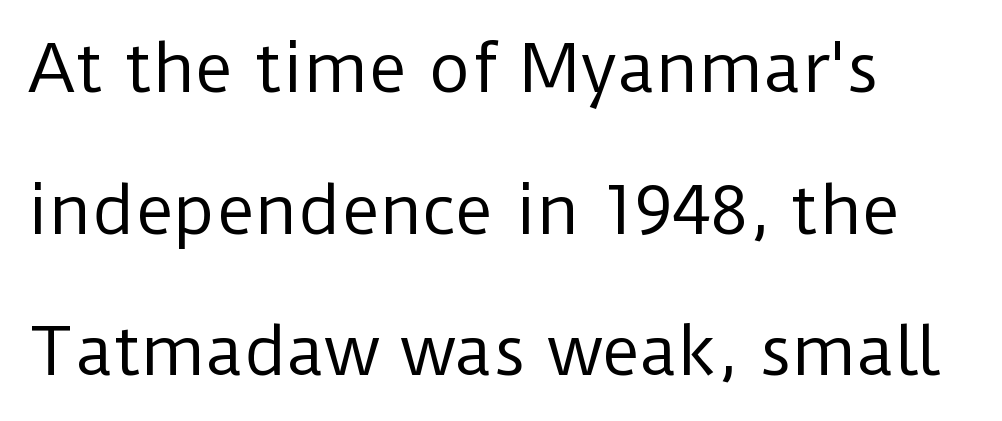
The image shows 65 px regular-weight sans-serif type, upright; set left-aligned, loose line spacing (2.18x), normal letter spacing, not underlined; low stroke contrast and a medium x-height.
